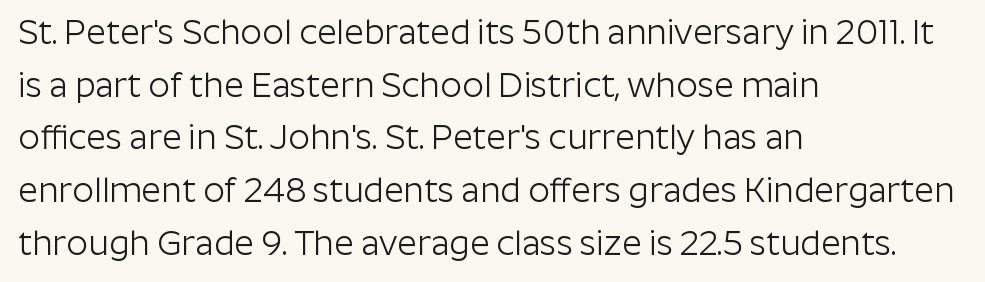
Q: Is the text bold? A: No.
Q: Is the text italic (slanted)? A: No, it is upright.
Q: Is the typeface a serif or a sans-serif typeface? A: Sans-serif.
Q: Is the text underlined? A: No.
Q: How is the paragraph aligned? A: Left-aligned.
Q: Is the spacing between letters normal or unusually wide? A: Normal.
Q: Is the spacing between lines tight, normal or loose? A: Normal.
Q: Width (condensed, normal, or wide)? A: Normal.
Q: Stroke contrast? A: Low.
Q: x-height? A: Medium.
Q: Monospaced? A: No.
